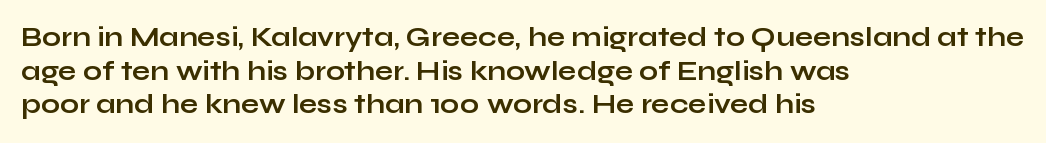
{"italic": "no", "bold": "yes", "underline": "no", "align": "left", "line_spacing": "normal", "line_spacing_ratio": 1.25, "letter_spacing": "normal", "letter_spacing_em": 0.0, "glyph_px": 27}
